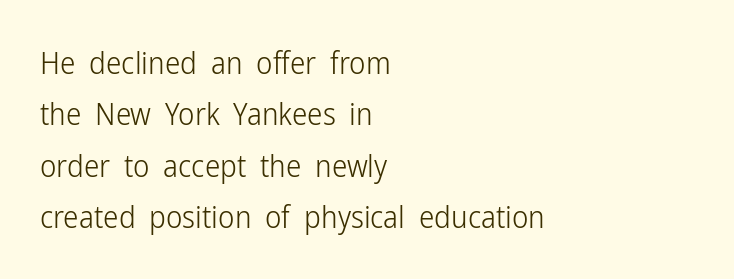
Q: Is the text bold? A: No.
Q: Is the text italic (slanted)? A: No, it is upright.
Q: Is the typeface a serif or a sans-serif typeface? A: Sans-serif.
Q: Is the text underlined? A: No.
Q: How is the paragraph aligned? A: Left-aligned.
Q: Is the spacing between letters normal or unusually wide? A: Normal.
Q: Is the spacing between lines tight, normal or loose? A: Normal.
Q: Width (condensed, normal, or wide)? A: Condensed.
Q: Stroke contrast? A: Low.
Q: x-height? A: Medium.
Q: Monospaced? A: No.
